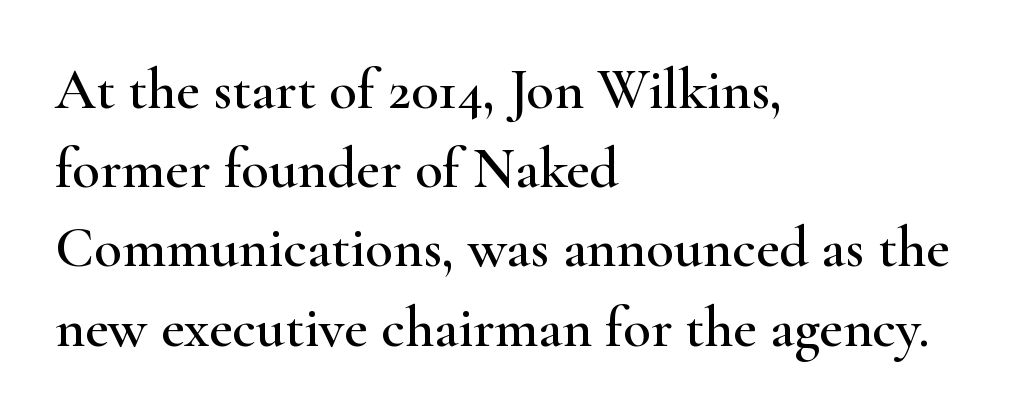
Looks like regular typesetting: each glyph gets only the width it needs. The type is set solid horizontally, with unmodified tracking. Normally led — the rows are evenly, conventionally spaced. A classic flush-left, rag-right setting is used for this passage. The lettering stays uniformly vertical, giving the passage a roman look.
